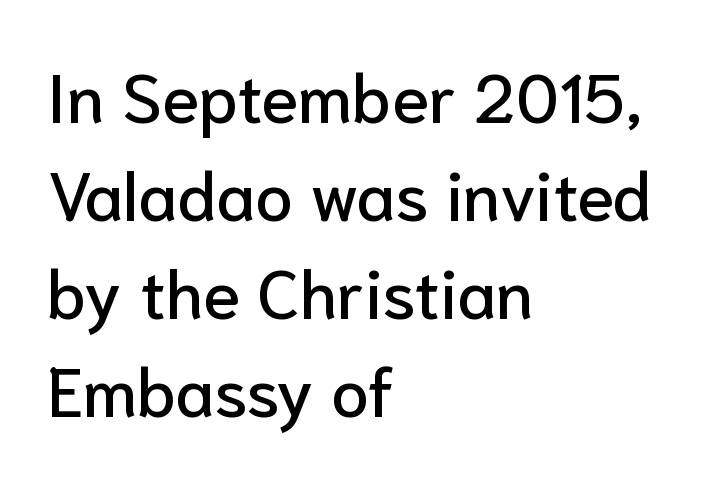
Q: Is the text italic (slanted)? A: No, it is upright.
Q: Is the typeface a serif or a sans-serif typeface? A: Sans-serif.
Q: Is the text underlined? A: No.
Q: How is the paragraph aligned? A: Left-aligned.
Q: Is the spacing between letters normal or unusually wide? A: Normal.
Q: Is the spacing between lines tight, normal or loose? A: Normal.
Q: Width (condensed, normal, or wide)? A: Normal.
Q: Stroke contrast? A: Low.
Q: x-height? A: Medium.
Q: Monospaced? A: No.
